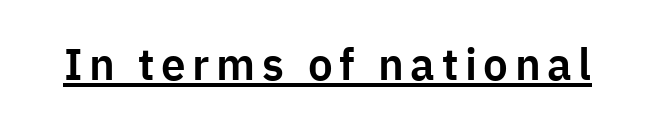
Q: Is the text italic (slanted)? A: No, it is upright.
Q: Is the typeface a serif or a sans-serif typeface? A: Sans-serif.
Q: Is the text underlined? A: Yes.
Q: Width (condensed, normal, or wide)? A: Normal.
Q: Stroke contrast? A: Low.
Q: x-height? A: Medium.
Q: Monospaced? A: No.
